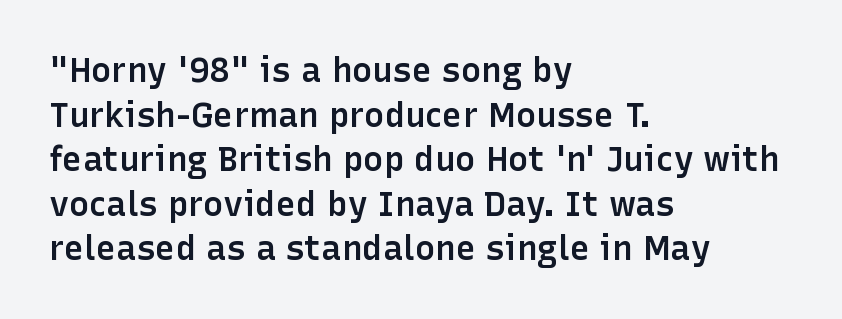
The image shows 34 px semibold sans-serif type, upright; set left-aligned, normal line spacing (1.31x), normal letter spacing, not underlined; low stroke contrast and a medium x-height.
